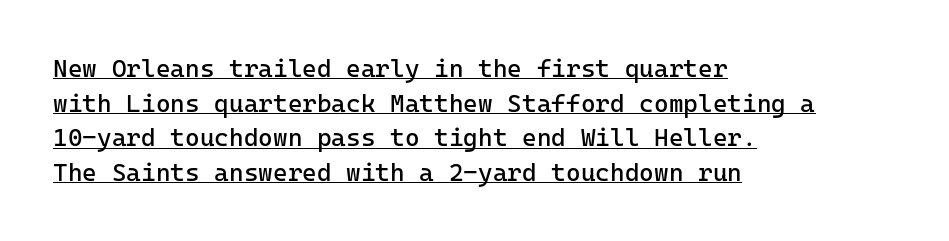
{"italic": "no", "bold": "no", "underline": "yes", "align": "left", "line_spacing": "normal", "line_spacing_ratio": 1.39, "letter_spacing": "normal", "letter_spacing_em": 0.0, "glyph_px": 25}
